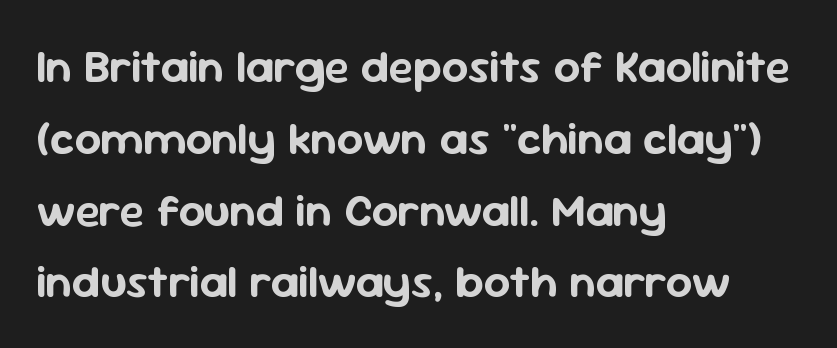
Q: Is the text italic (slanted)? A: No, it is upright.
Q: Is the typeface a serif or a sans-serif typeface? A: Sans-serif.
Q: Is the text underlined? A: No.
Q: How is the paragraph aligned? A: Left-aligned.
Q: Is the spacing between letters normal or unusually wide? A: Normal.
Q: Is the spacing between lines tight, normal or loose? A: Normal.
Q: Width (condensed, normal, or wide)? A: Normal.
Q: Stroke contrast? A: Low.
Q: x-height? A: Medium.
Q: Monospaced? A: No.
